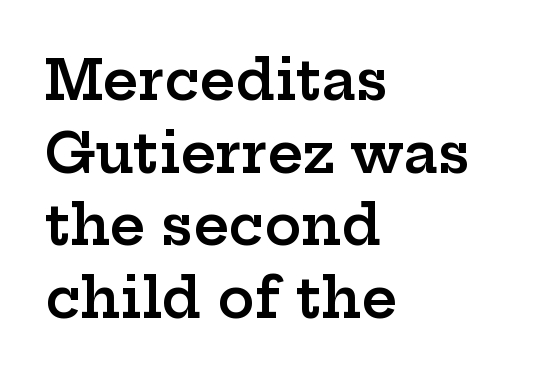
{"serif": "yes", "italic": "no", "bold": "semi", "weight": "semibold", "width": "wide", "stroke_contrast": "low", "x_height": "medium", "monospaced": "no", "underline": "no", "align": "left", "line_spacing": "normal", "line_spacing_ratio": 1.32, "letter_spacing": "normal", "letter_spacing_em": 0.0, "glyph_px": 55}
